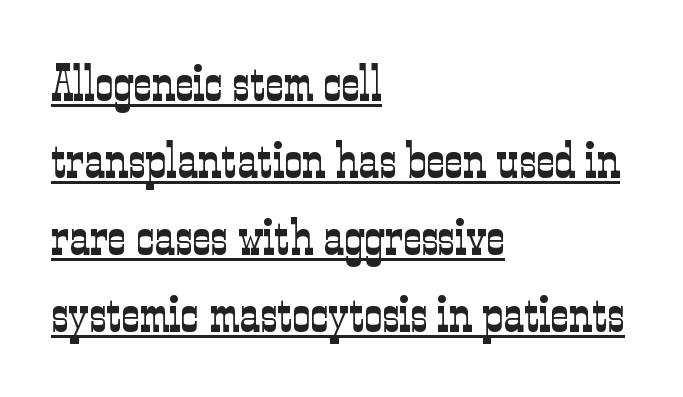
{"serif": "yes", "italic": "no", "bold": "no", "weight": "light", "width": "condensed", "stroke_contrast": "low", "x_height": "medium", "monospaced": "no", "underline": "yes", "align": "left", "line_spacing": "normal", "line_spacing_ratio": 1.51, "letter_spacing": "normal", "letter_spacing_em": 0.0, "glyph_px": 51}
